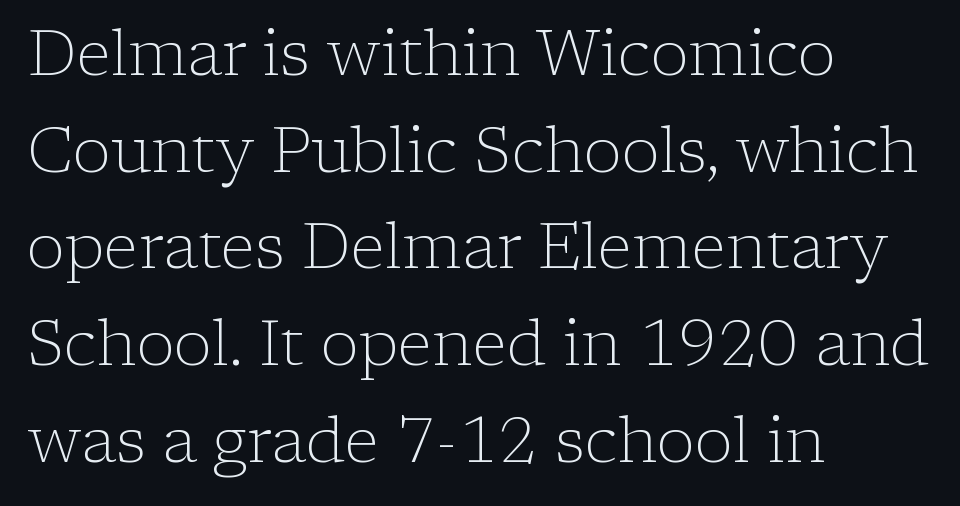
The image shows 64 px light serif type, upright; set left-aligned, normal line spacing (1.51x), normal letter spacing, not underlined; low stroke contrast and a medium x-height.
